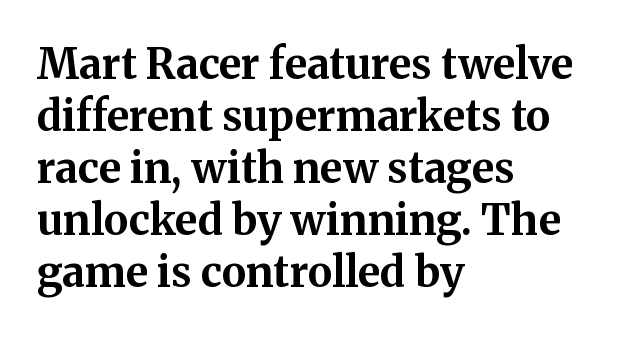
{"serif": "yes", "italic": "no", "bold": "yes", "weight": "bold", "width": "normal", "stroke_contrast": "medium", "x_height": "medium", "monospaced": "no", "underline": "no", "align": "left", "line_spacing_ratio": 1.24, "letter_spacing": "normal", "letter_spacing_em": 0.0, "glyph_px": 42}
